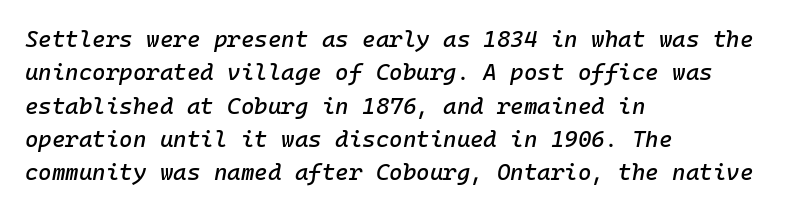
The image shows 23 px text type, italic (leaning right); set left-aligned, normal line spacing (1.45x), normal letter spacing, not underlined.
